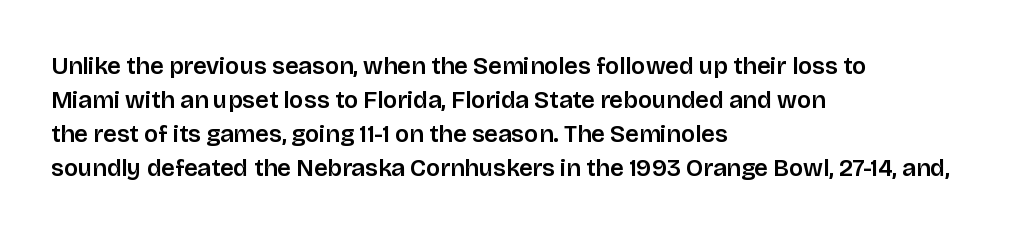
The image shows 24 px text type, upright; set left-aligned, normal line spacing (1.42x), normal letter spacing, not underlined.
